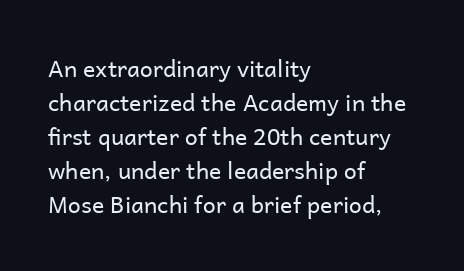
Q: Is the text bold? A: No.
Q: Is the text italic (slanted)? A: No, it is upright.
Q: Is the text underlined? A: No.
Q: How is the paragraph aligned? A: Left-aligned.
Q: Is the spacing between letters normal or unusually wide? A: Normal.
Q: Is the spacing between lines tight, normal or loose? A: Normal.
